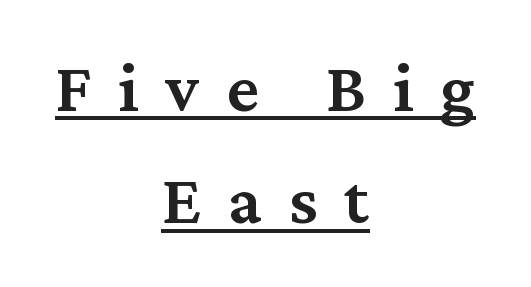
The image shows 71 px semibold serif type, upright; set centered, normal line spacing (1.58x), unusually wide letter spacing (+0.38 em), underlined; medium stroke contrast and a medium x-height.
